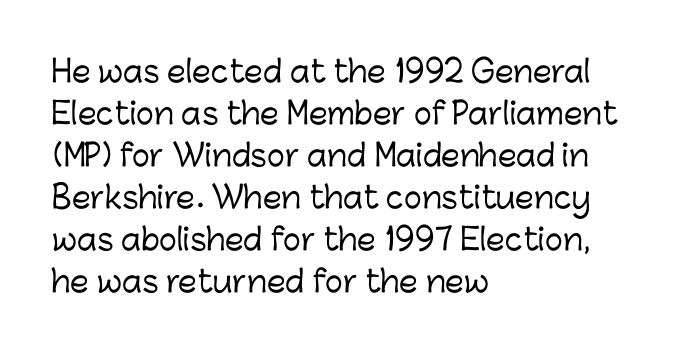
The glyphs in this specimen are sans serif. The lettering holds an erect, upright posture throughout. These lines are set flush left with a ragged right edge. How would I describe the line gaps? Plain and ordinary. These lines are rendered in a variable-pitch font.
